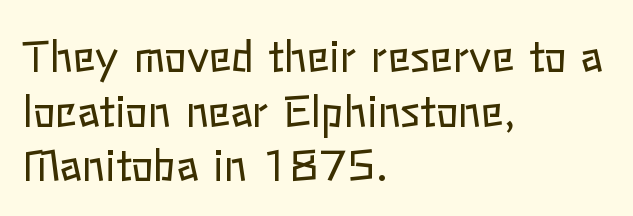
Q: Is the text bold? A: No.
Q: Is the text italic (slanted)? A: No, it is upright.
Q: Is the text underlined? A: No.
Q: How is the paragraph aligned? A: Left-aligned.
Q: Is the spacing between letters normal or unusually wide? A: Normal.
Q: Is the spacing between lines tight, normal or loose? A: Normal.
Q: Width (condensed, normal, or wide)? A: Normal.
Q: Stroke contrast? A: Low.
Q: x-height? A: Medium.
Q: Monospaced? A: No.
